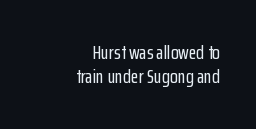
The image shows 20 px text type, upright; set right-aligned, line spacing 1.21x, normal letter spacing, not underlined.
